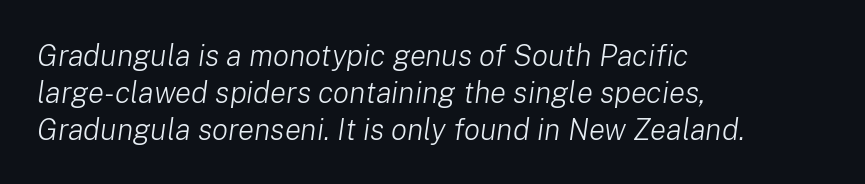
Q: Is the text bold? A: No.
Q: Is the text italic (slanted)? A: Yes, it leans right by about 8 degrees.
Q: Is the text underlined? A: No.
Q: How is the paragraph aligned? A: Left-aligned.
Q: Is the spacing between letters normal or unusually wide? A: Normal.
Q: Width (condensed, normal, or wide)? A: Normal.
Q: Stroke contrast? A: Low.
Q: x-height? A: Medium.
Q: Monospaced? A: No.
